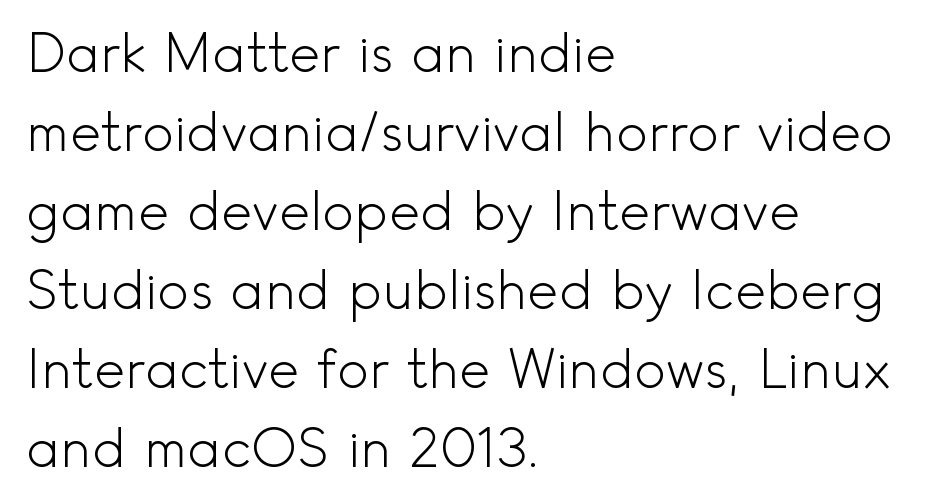
{"serif": "no", "italic": "no", "bold": "no", "weight": "light", "width": "normal", "x_height": "small", "monospaced": "no", "underline": "no", "align": "left", "line_spacing": "normal", "line_spacing_ratio": 1.49, "letter_spacing": "normal", "letter_spacing_em": 0.0, "glyph_px": 53}
